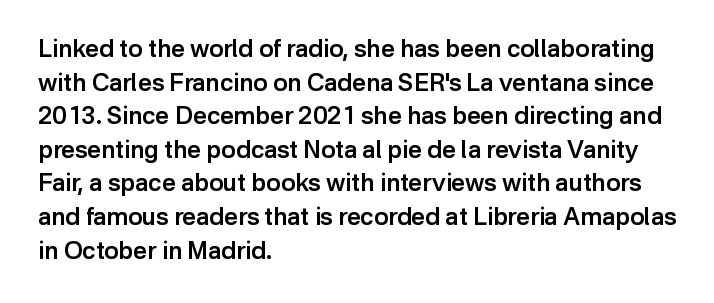
Q: Is the text bold? A: Semi-bold.
Q: Is the text italic (slanted)? A: No, it is upright.
Q: Is the text underlined? A: No.
Q: How is the paragraph aligned? A: Left-aligned.
Q: Is the spacing between letters normal or unusually wide? A: Normal.
Q: Is the spacing between lines tight, normal or loose? A: Normal.
